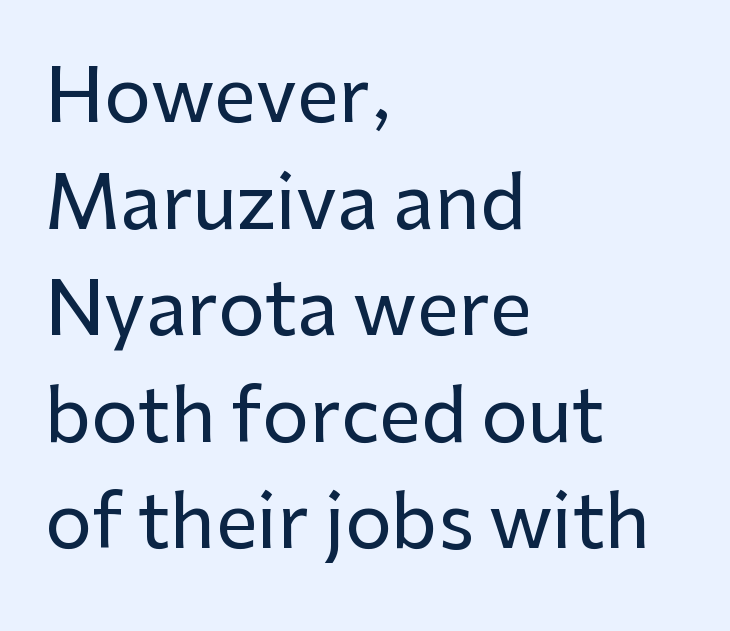
{"serif": "no", "italic": "no", "width": "normal", "stroke_contrast": "low", "x_height": "medium", "monospaced": "no", "underline": "no", "align": "left", "line_spacing": "normal", "line_spacing_ratio": 1.44, "letter_spacing": "normal", "letter_spacing_em": 0.0, "glyph_px": 74}
